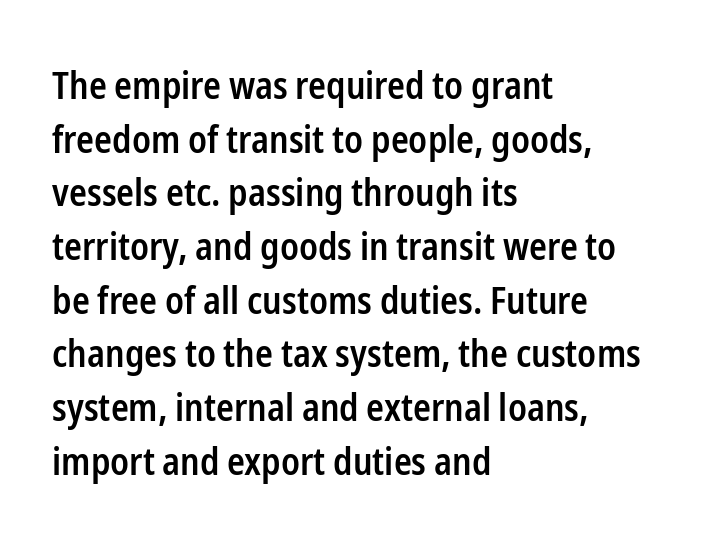
Is the letter spacing exaggerated? No — it looks like the ordinary default. If you drew a line through each stem, it would be perfectly vertical. Does the leading feel generous? No, just average. The specimen omits any rule beneath the text block's lines.
